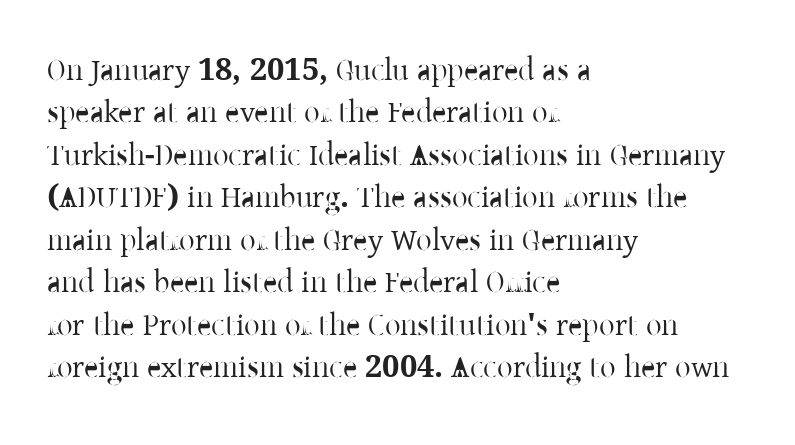
The image shows 31 px serif type, upright; set left-aligned, normal line spacing (1.37x), normal letter spacing, not underlined; low stroke contrast and a medium x-height.
